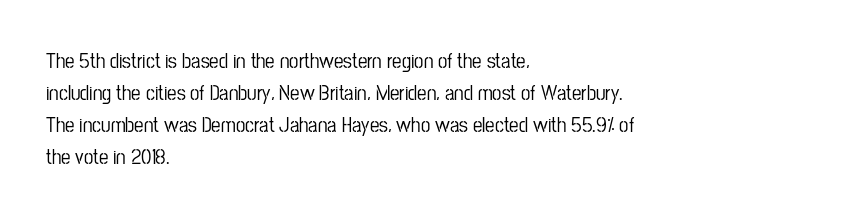
Q: Is the text italic (slanted)? A: No, it is upright.
Q: Is the text underlined? A: No.
Q: How is the paragraph aligned? A: Left-aligned.
Q: Is the spacing between letters normal or unusually wide? A: Normal.
Q: Is the spacing between lines tight, normal or loose? A: Normal.
